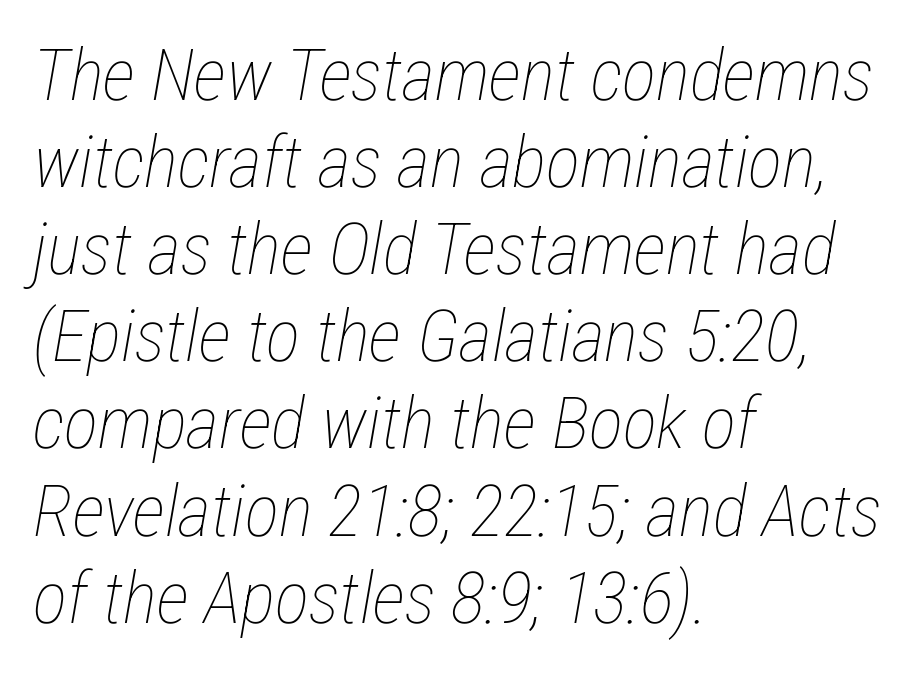
{"italic": "yes", "lean": "right", "slant_degrees": 12, "bold": "no", "weight": "thin", "width": "condensed", "stroke_contrast": "low", "x_height": "medium", "monospaced": "no", "underline": "no", "align": "left", "line_spacing_ratio": 1.21, "letter_spacing": "normal", "letter_spacing_em": 0.0, "glyph_px": 72}
